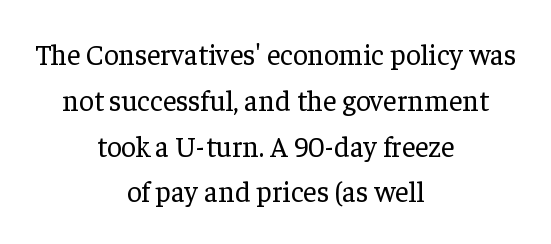
{"serif": "yes", "italic": "no", "bold": "no", "weight": "regular", "width": "normal", "stroke_contrast": "low", "x_height": "medium", "monospaced": "no", "underline": "no", "align": "center", "line_spacing": "normal", "line_spacing_ratio": 1.58, "letter_spacing": "normal", "letter_spacing_em": 0.0, "glyph_px": 29}
